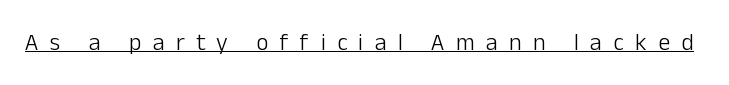
{"italic": "no", "bold": "no", "underline": "yes", "letter_spacing": "wide", "letter_spacing_em": 0.47, "glyph_px": 24}
